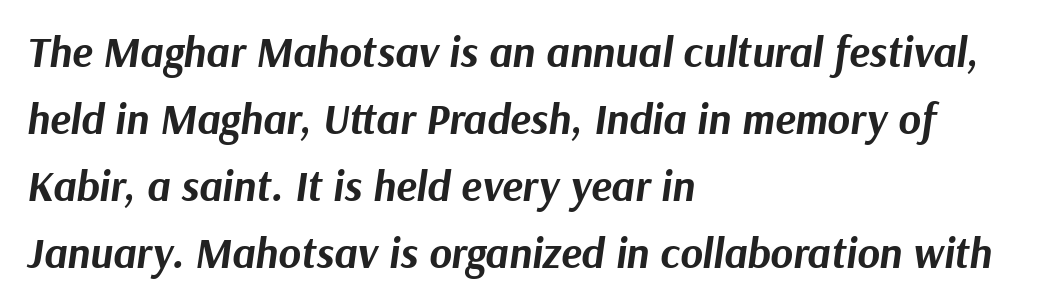
{"italic": "yes", "lean": "right", "slant_degrees": 9, "bold": "yes", "weight": "bold", "width": "normal", "stroke_contrast": "medium", "x_height": "medium", "monospaced": "no", "underline": "no", "align": "left", "line_spacing": "normal", "line_spacing_ratio": 1.56, "letter_spacing": "normal", "letter_spacing_em": 0.0, "glyph_px": 43}
